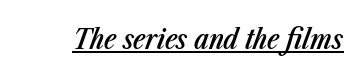
{"italic": "yes", "lean": "right", "slant_degrees": 23, "bold": "semi", "weight": "semibold", "width": "condensed", "stroke_contrast": "low", "x_height": "medium", "monospaced": "no", "underline": "yes", "letter_spacing": "normal", "letter_spacing_em": 0.0, "glyph_px": 28}
